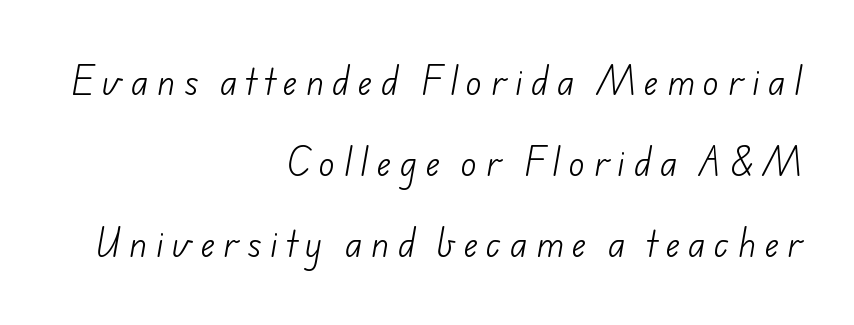
Spacing verdict: proportional, widths tailored to each character. Check under the words: just untouched page. The typesetting does not lean heavy: it is not bold. A typesetter would call this leading open, well beyond the default. The font family rendered here belongs to the sans-serif group.
